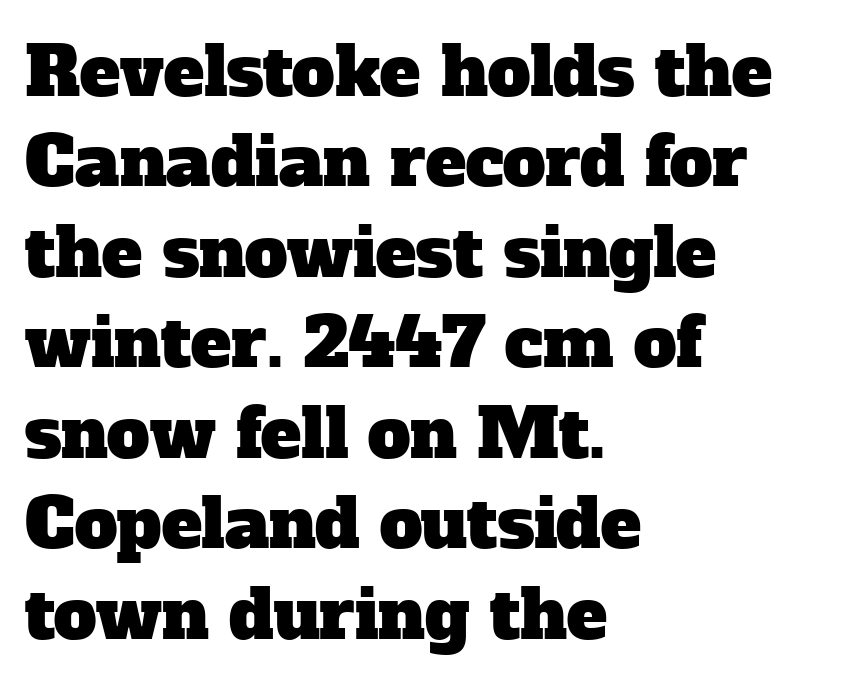
{"serif": "yes", "width": "normal", "stroke_contrast": "low", "x_height": "medium", "monospaced": "no", "underline": "no", "align": "left", "line_spacing": "normal", "line_spacing_ratio": 1.33, "letter_spacing": "normal", "letter_spacing_em": 0.0, "glyph_px": 68}
